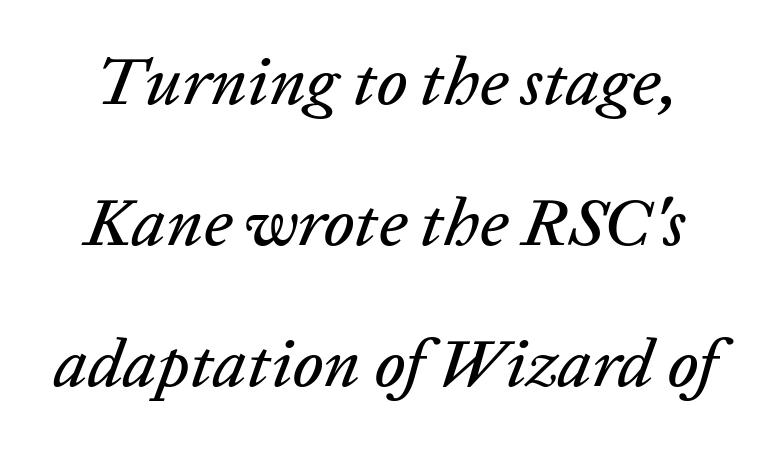
{"italic": "yes", "lean": "right", "slant_degrees": 20, "width": "normal", "stroke_contrast": "low", "x_height": "medium", "monospaced": "no", "underline": "no", "line_spacing": "loose", "line_spacing_ratio": 2.07, "letter_spacing": "normal", "letter_spacing_em": 0.0, "glyph_px": 68}
